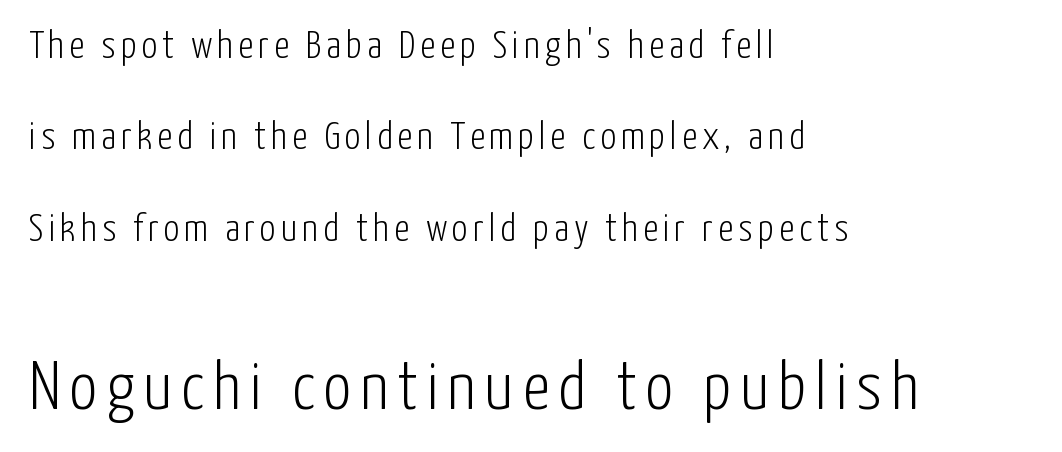
The image shows 69 px light, condensed sans-serif type, upright; set left-aligned, loose line spacing (2.34x), not underlined; the second (bottom) block is 1.77x larger; low stroke contrast and a medium x-height.
